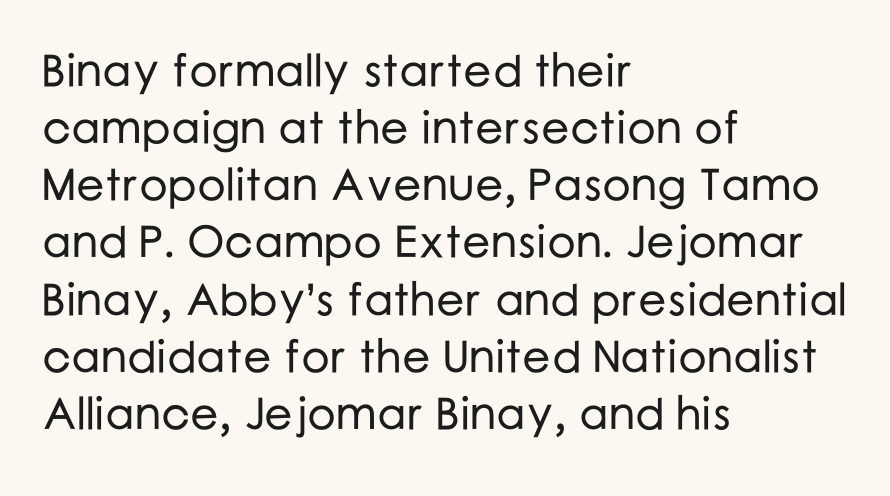
Spacing verdict: proportional, widths tailored to each character. In terms of leading, this rendering sits right in the middle. The letters stand upright; this is a roman face. This rendering features lettering with no underline. Where is the straight margin? On the left.
